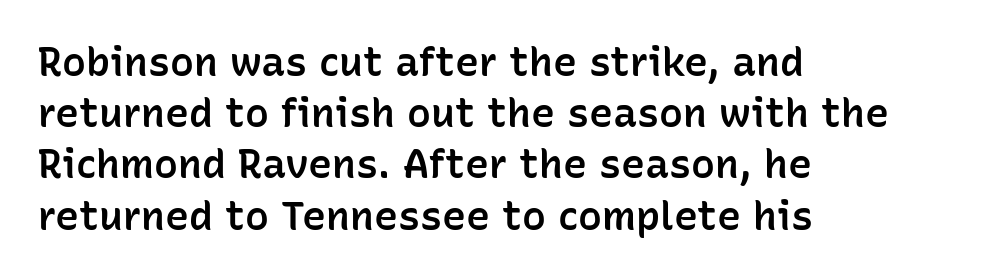
Q: Is the text bold? A: Semi-bold.
Q: Is the text italic (slanted)? A: No, it is upright.
Q: Is the typeface a serif or a sans-serif typeface? A: Sans-serif.
Q: Is the text underlined? A: No.
Q: How is the paragraph aligned? A: Left-aligned.
Q: Is the spacing between letters normal or unusually wide? A: Normal.
Q: Is the spacing between lines tight, normal or loose? A: Normal.
Q: Width (condensed, normal, or wide)? A: Normal.
Q: Stroke contrast? A: Low.
Q: x-height? A: Medium.
Q: Monospaced? A: No.
